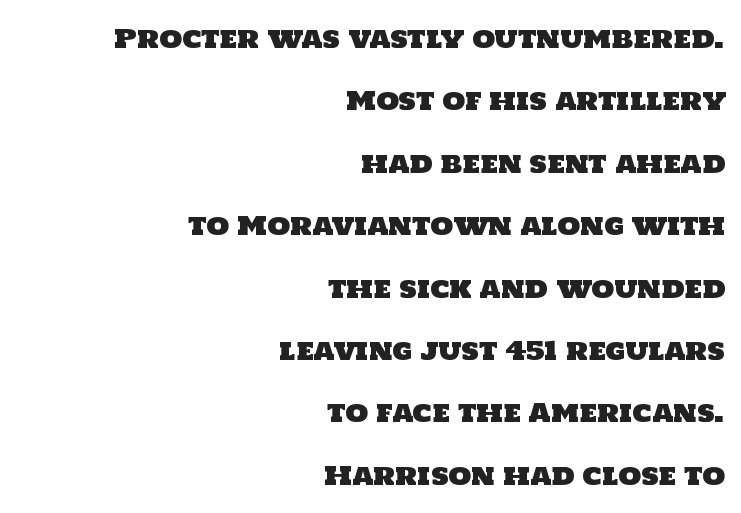
The image shows 26 px text type; set right-aligned, loose line spacing (2.4x), normal letter spacing, not underlined.
